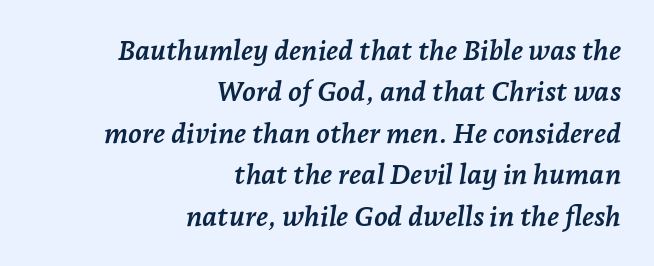
Between one letter and the next there's only the usual sliver of space. Font category for this specimen: serif. A flush-right, rag-left setting is used for this passage. Weight: bold.
